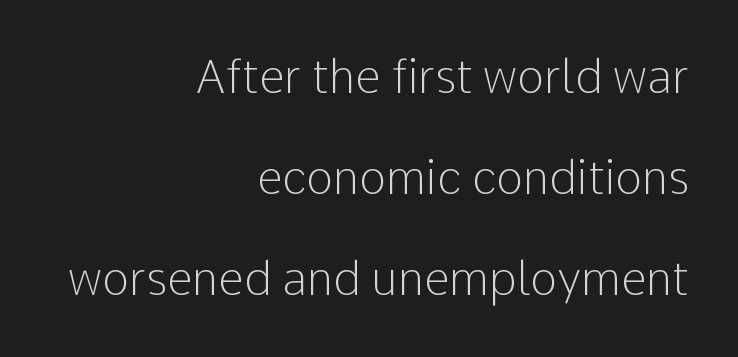
{"serif": "no", "italic": "no", "bold": "no", "weight": "light", "width": "normal", "stroke_contrast": "low", "x_height": "medium", "monospaced": "no", "underline": "no", "align": "right", "line_spacing": "loose", "line_spacing_ratio": 2.2, "letter_spacing": "normal", "letter_spacing_em": 0.0, "glyph_px": 46}
